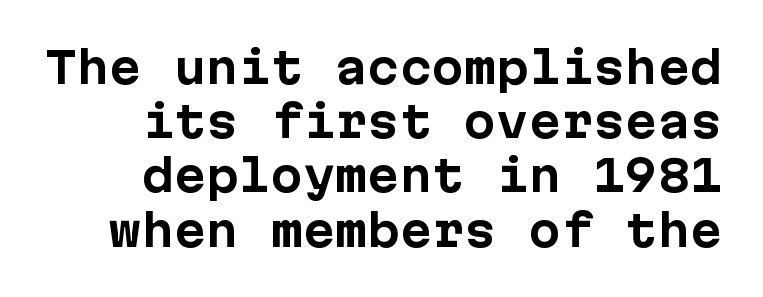
Q: Is the text bold? A: Yes.
Q: Is the text italic (slanted)? A: No, it is upright.
Q: Is the typeface a serif or a sans-serif typeface? A: Sans-serif.
Q: Is the text underlined? A: No.
Q: Is the spacing between letters normal or unusually wide? A: Normal.
Q: Is the spacing between lines tight, normal or loose? A: Normal.
Q: Width (condensed, normal, or wide)? A: Normal.
Q: Stroke contrast? A: Low.
Q: x-height? A: Medium.
